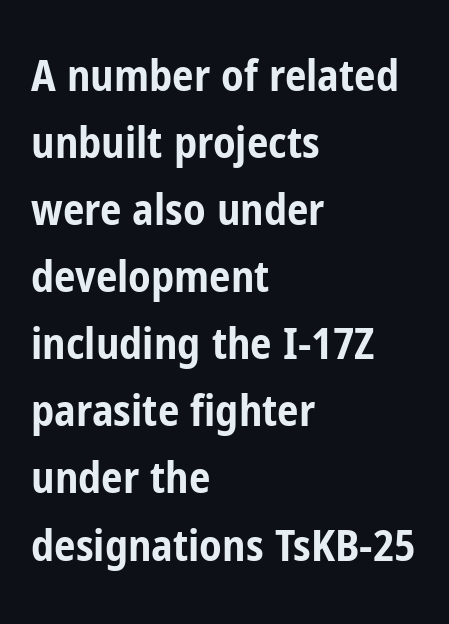
The image shows 43 px bold, condensed sans-serif type, upright; set left-aligned, normal line spacing (1.56x), normal letter spacing, not underlined; low stroke contrast and a medium x-height.
